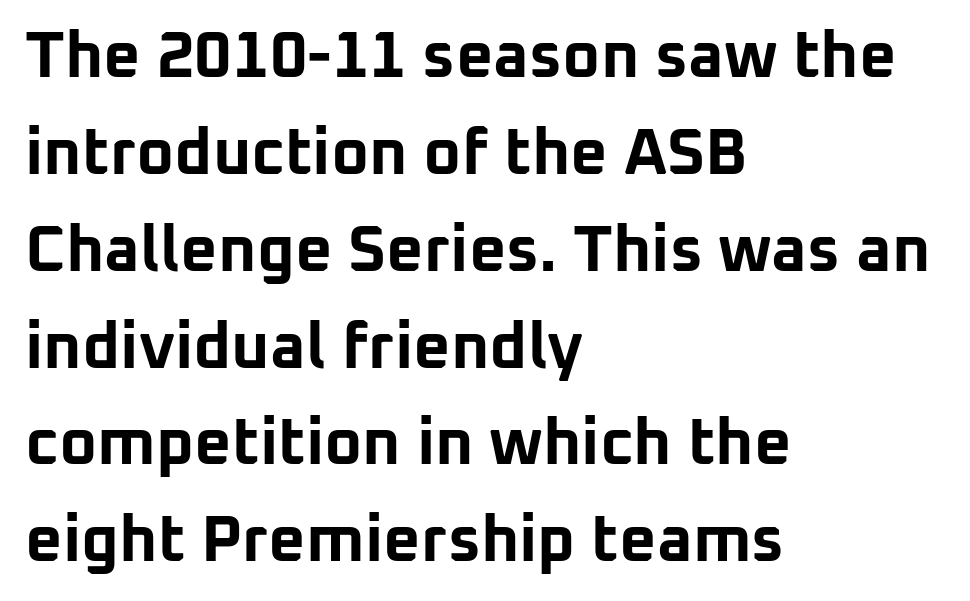
The image shows 65 px bold sans-serif type, upright; set left-aligned, normal line spacing (1.49x), normal letter spacing, not underlined; low stroke contrast and a medium x-height.
